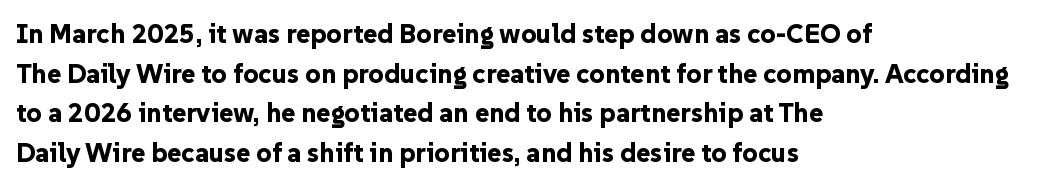
The glyphs are unaccompanied by any horizontal stroke below them. The characters look thick and weighty, a clear bold. Horizontally, the lines are justified to the leading edge only. Successive baselines arrive at the customary interval. Ordinary non-slanted type is in use.
